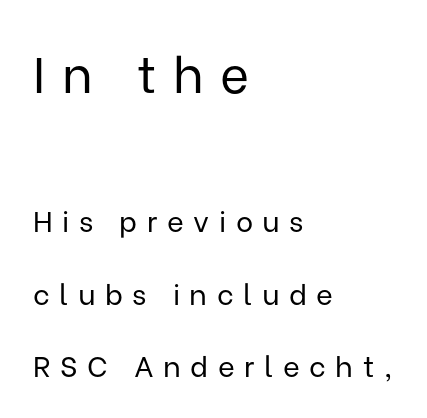
The image shows 50 px regular-weight sans-serif type, upright; set left-aligned, loose line spacing (2.49x), unusually wide letter spacing (+0.33 em), not underlined; the first (top) block is 1.72x larger; low stroke contrast and a medium x-height.
